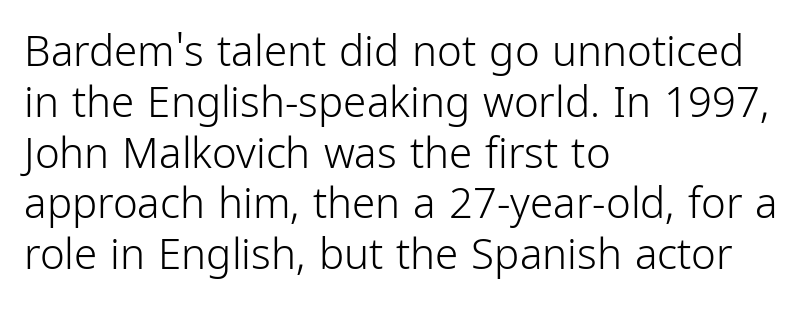
The image shows 42 px light, condensed sans-serif type, upright; set left-aligned, line spacing 1.21x, normal letter spacing, not underlined; low stroke contrast and a medium x-height.
